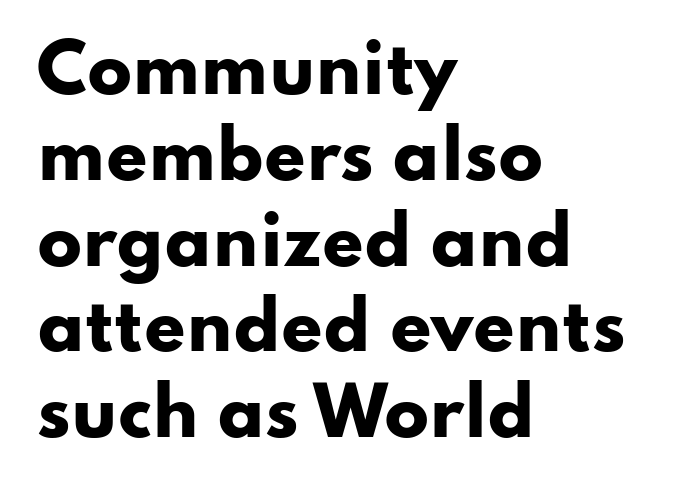
The image shows 66 px heavy, wide sans-serif type, upright; set left-aligned, normal line spacing (1.3x), normal letter spacing, not underlined; low stroke contrast and a small x-height.
